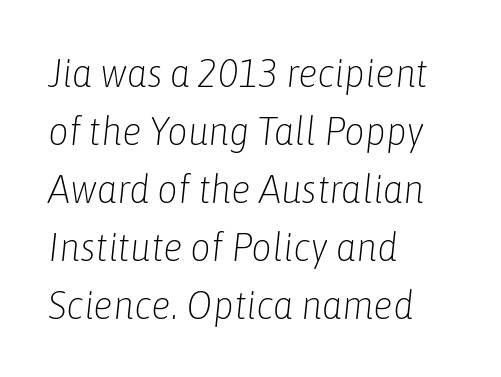
{"italic": "yes", "lean": "right", "slant_degrees": 6, "bold": "no", "weight": "light", "width": "condensed", "stroke_contrast": "low", "x_height": "medium", "monospaced": "no", "underline": "no", "align": "left", "line_spacing": "normal", "line_spacing_ratio": 1.45, "letter_spacing": "normal", "letter_spacing_em": 0.0, "glyph_px": 40}
